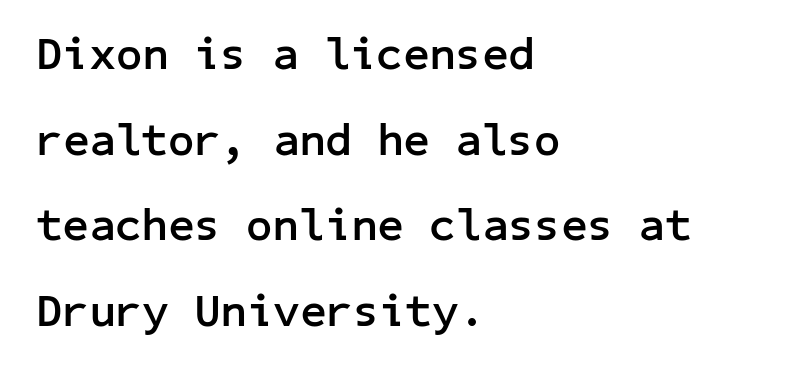
{"serif": "no", "italic": "no", "bold": "yes", "weight": "semibold", "width": "normal", "stroke_contrast": "low", "x_height": "medium", "underline": "no", "align": "left", "line_spacing_ratio": 1.86, "letter_spacing": "normal", "letter_spacing_em": 0.0, "glyph_px": 46}
